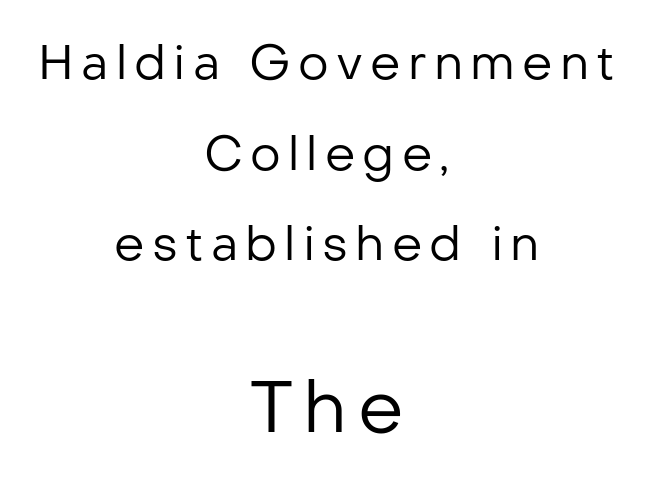
This is sans-serif lettering, the kind often seen on screens and signage. Nothing heavy about these letters — not bold at all. Note: smaller setting up top, larger setting below. Typeset on center — no edge is straight. A typesetter would call this proportional, since set widths differ per character.
